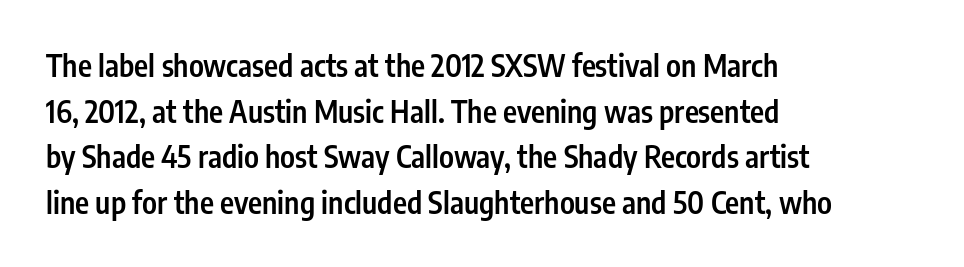
{"serif": "no", "italic": "no", "bold": "semi", "weight": "semibold", "width": "condensed", "stroke_contrast": "low", "x_height": "medium", "monospaced": "no", "underline": "no", "align": "left", "line_spacing": "normal", "line_spacing_ratio": 1.52, "letter_spacing": "normal", "letter_spacing_em": 0.0, "glyph_px": 30}
